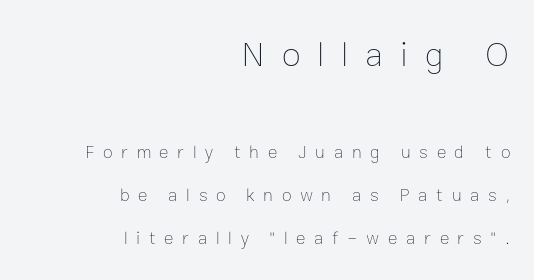
These lines are rendered in a variable-pitch font. The rendering anchors every line to the right-hand side. You could fit nearly another row in the gap between these rows. Reading top to bottom, the characters get smaller at the block break.
